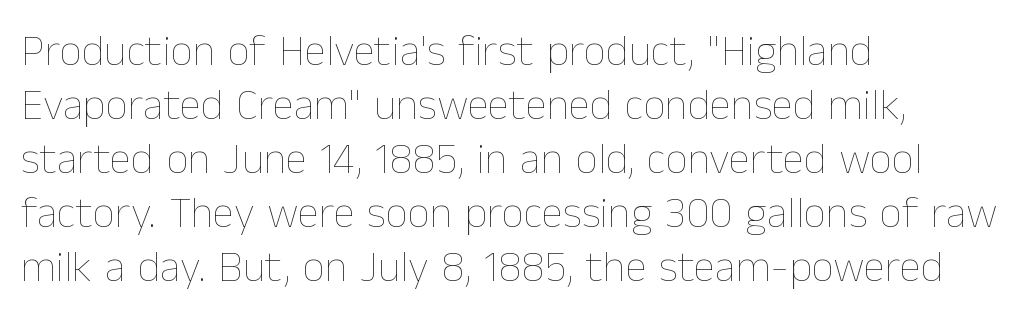
Q: Is the text bold? A: No.
Q: Is the text italic (slanted)? A: No, it is upright.
Q: Is the text underlined? A: No.
Q: How is the paragraph aligned? A: Left-aligned.
Q: Is the spacing between letters normal or unusually wide? A: Normal.
Q: Width (condensed, normal, or wide)? A: Normal.
Q: Stroke contrast? A: Low.
Q: x-height? A: Medium.
Q: Monospaced? A: No.
